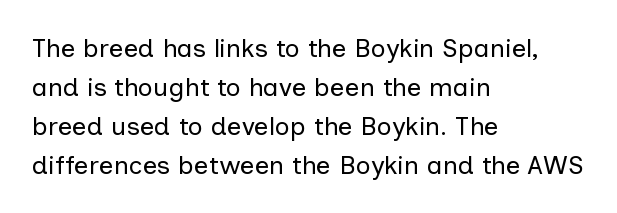
The image shows 26 px text type, upright; set left-aligned, normal line spacing (1.5x), normal letter spacing, not underlined.
